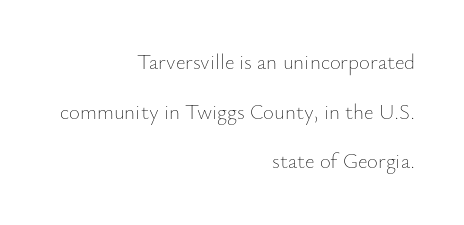
{"italic": "no", "bold": "no", "underline": "no", "align": "right", "line_spacing": "loose", "line_spacing_ratio": 2.36, "letter_spacing": "normal", "letter_spacing_em": 0.0, "glyph_px": 21}
